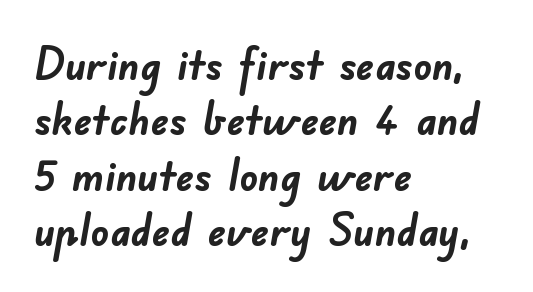
{"serif": "no", "bold": "yes", "weight": "semibold", "width": "normal", "stroke_contrast": "low", "x_height": "small", "monospaced": "no", "underline": "no", "align": "left", "line_spacing_ratio": 1.23, "letter_spacing": "normal", "letter_spacing_em": 0.0, "glyph_px": 45}
